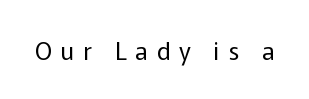
The image shows 24 px text type, upright; set unusually wide letter spacing (+0.37 em), not underlined.
